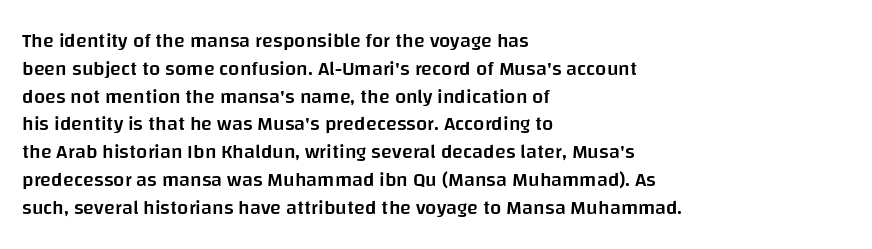
In terms of posture, this sample is upright. A typesetter would call this zero additional tracking. In terms of weight, the rendering is demibold, just under bold. One glance says typical: line gaps are just what's usual. Left-aligned paragraph, ragged on the right.
